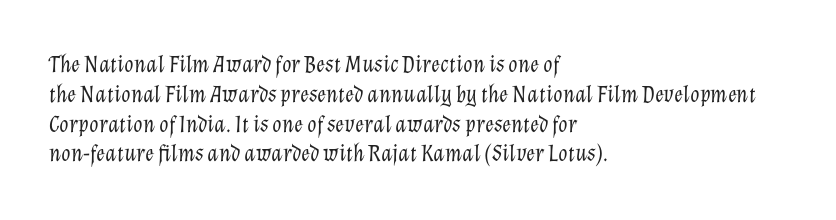
This rendering leaves character spacing at its baseline value. If you drew a ruler down the left edge, every line would touch it. Anything drawn beneath the words? Only blank space. This sample uses an oblique cut, with every glyph tilted off the vertical. The face looks like a standard text weight, possibly lighter.
